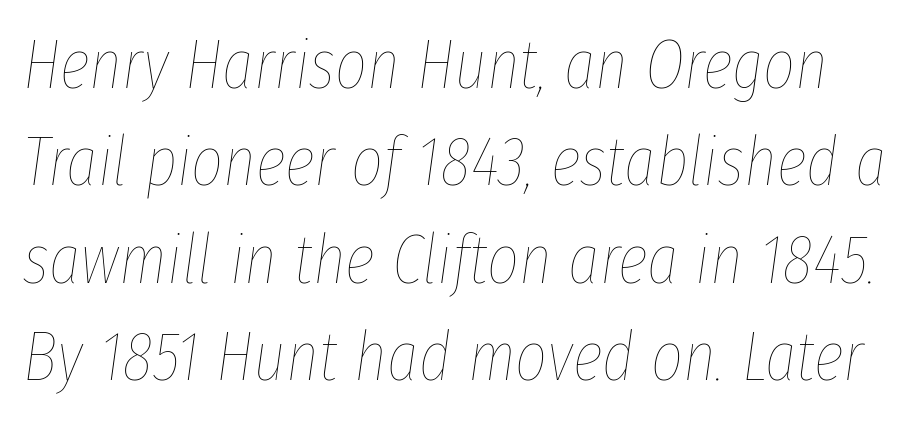
The image shows 69 px thin, condensed type, italic (leaning right); set normal line spacing (1.41x), normal letter spacing, not underlined; low stroke contrast and a medium x-height.
